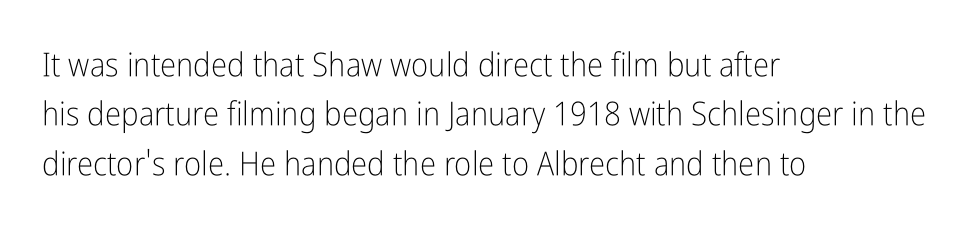
The image shows 33 px light, condensed sans-serif type, upright; set left-aligned, normal line spacing (1.5x), normal letter spacing, not underlined; low stroke contrast and a medium x-height.
